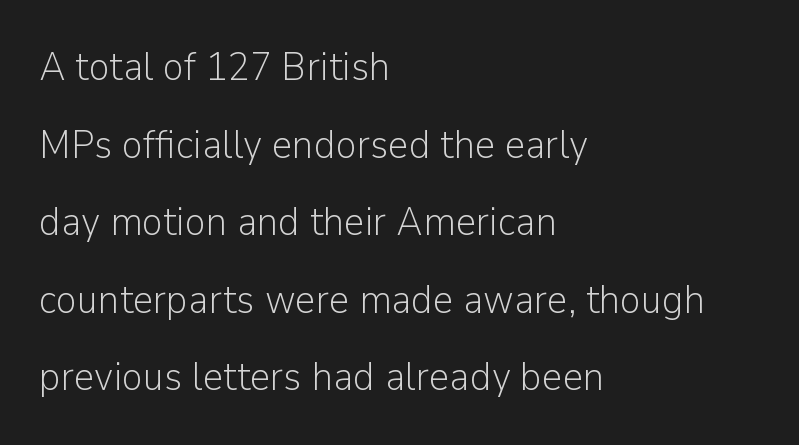
A typesetter would call this leading open, well beyond the default. These glyphs show unthickened strokes, regular width or finer. Where is the straight margin? On the left. The tracking reads as untouched default to a designer's eye.
